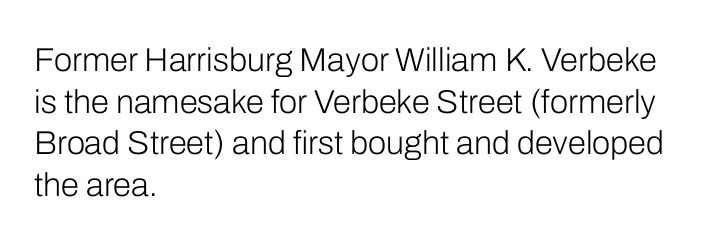
Q: Is the text bold? A: No.
Q: Is the text italic (slanted)? A: No, it is upright.
Q: Is the typeface a serif or a sans-serif typeface? A: Sans-serif.
Q: Is the text underlined? A: No.
Q: How is the paragraph aligned? A: Left-aligned.
Q: Is the spacing between letters normal or unusually wide? A: Normal.
Q: Is the spacing between lines tight, normal or loose? A: Normal.
Q: Width (condensed, normal, or wide)? A: Normal.
Q: Stroke contrast? A: Low.
Q: x-height? A: Medium.
Q: Monospaced? A: No.
